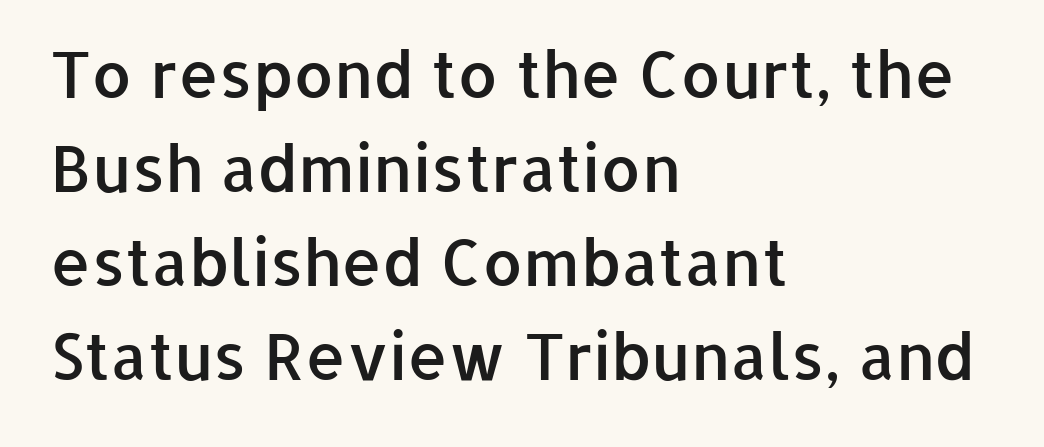
Q: Is the text bold? A: Semi-bold.
Q: Is the text italic (slanted)? A: No, it is upright.
Q: Is the typeface a serif or a sans-serif typeface? A: Sans-serif.
Q: Is the text underlined? A: No.
Q: How is the paragraph aligned? A: Left-aligned.
Q: Is the spacing between letters normal or unusually wide? A: Normal.
Q: Is the spacing between lines tight, normal or loose? A: Normal.
Q: Width (condensed, normal, or wide)? A: Normal.
Q: Stroke contrast? A: Low.
Q: x-height? A: Medium.
Q: Monospaced? A: No.
